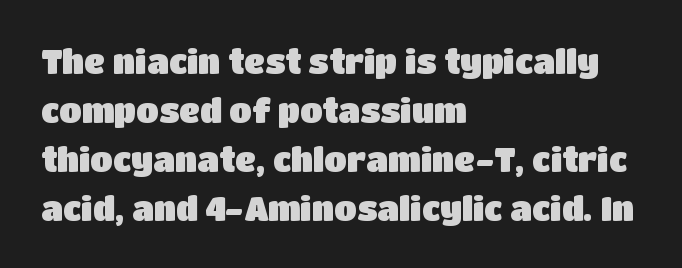
The image shows 33 px sans-serif type, upright; set left-aligned, normal line spacing (1.48x), normal letter spacing, not underlined; low stroke contrast and a large x-height.
